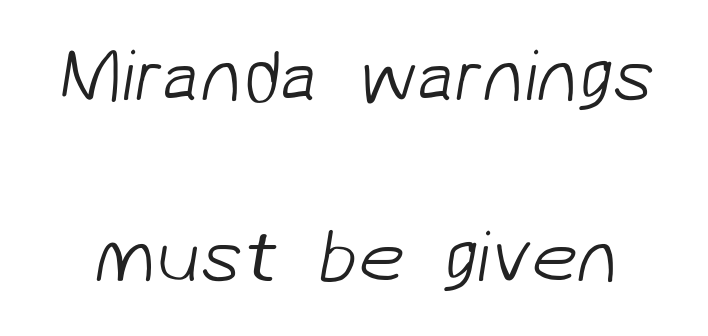
Q: Is the text bold? A: No.
Q: Is the typeface a serif or a sans-serif typeface? A: Sans-serif.
Q: Is the text underlined? A: No.
Q: Is the spacing between letters normal or unusually wide? A: Normal.
Q: Is the spacing between lines tight, normal or loose? A: Loose.
Q: Width (condensed, normal, or wide)? A: Normal.
Q: Stroke contrast? A: Low.
Q: x-height? A: Medium.
Q: Monospaced? A: No.
